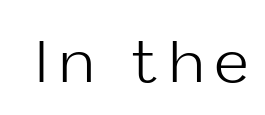
{"serif": "no", "italic": "no", "bold": "no", "weight": "light", "width": "normal", "stroke_contrast": "low", "x_height": "medium", "monospaced": "no", "underline": "no", "glyph_px": 58}
